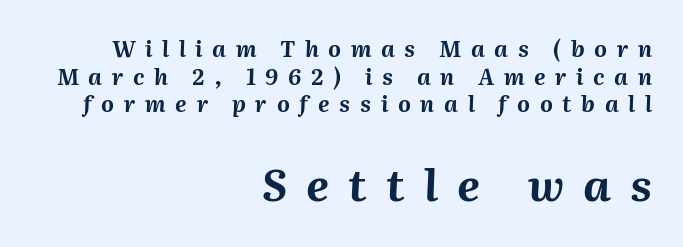
{"italic": "yes", "lean": "right", "slant_degrees": 2, "bold": "yes", "weight": "bold", "width": "normal", "stroke_contrast": "medium", "x_height": "medium", "monospaced": "no", "underline": "no", "align": "right", "line_spacing": "normal", "line_spacing_ratio": 1.26, "letter_spacing": "wide", "letter_spacing_em": 0.44, "larger_block": "second", "size_ratio": 2.0, "glyph_px": 44}
